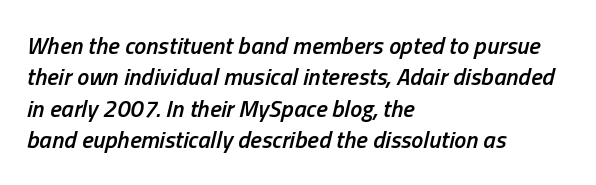
The space between consecutive lines is moderate. These lines keep a tight, regular rhythm from letter to letter. Semibold letterforms, between regular and bold. Which margin do the lines hug? The left one — the right edge is uneven.
